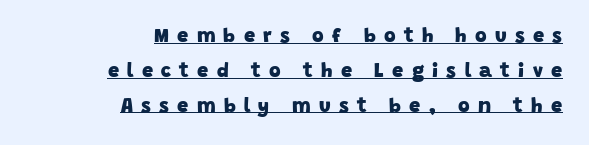
Q: Is the text bold? A: Yes.
Q: Is the text underlined? A: Yes.
Q: How is the paragraph aligned? A: Right-aligned.
Q: Is the spacing between letters normal or unusually wide? A: Unusually wide.
